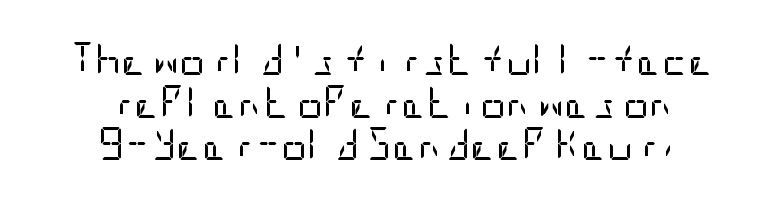
{"serif": "no", "italic": "no", "bold": "no", "weight": "regular", "width": "condensed", "stroke_contrast": "low", "x_height": "large", "underline": "no", "align": "center", "line_spacing": "normal", "line_spacing_ratio": 1.33, "letter_spacing": "normal", "letter_spacing_em": 0.0, "glyph_px": 32}
